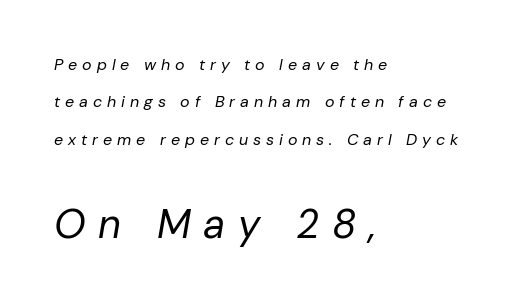
The image shows 40 px regular-weight type, italic (leaning right); set left-aligned, loose line spacing (2.33x), unusually wide letter spacing (+0.31 em), not underlined; the second (bottom) block is 2.5x larger; low stroke contrast and a medium x-height.
